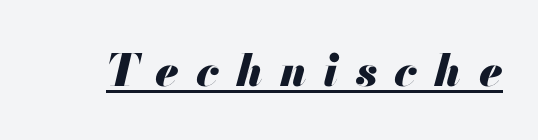
Each glyph is drawn with heavy, bold strokes. The passage shown has open, widely tracked lettering throughout. A typographer would call this underscored text. The face used here is proportionally spaced, like ordinary book or web type. If you drew a line through each stem, it would be angled.
